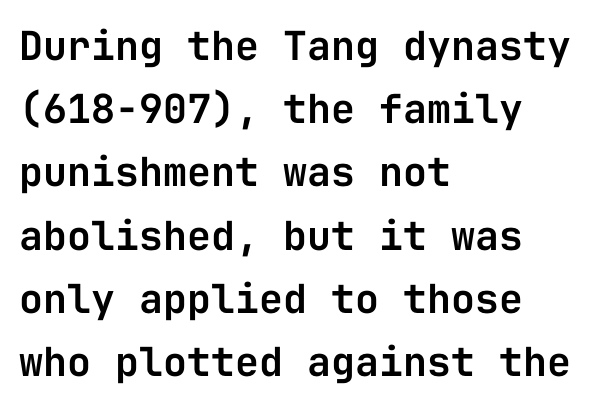
The image shows 40 px sans-serif type, upright, monospaced; set left-aligned, normal line spacing (1.58x), normal letter spacing, not underlined; low stroke contrast and a medium x-height.
